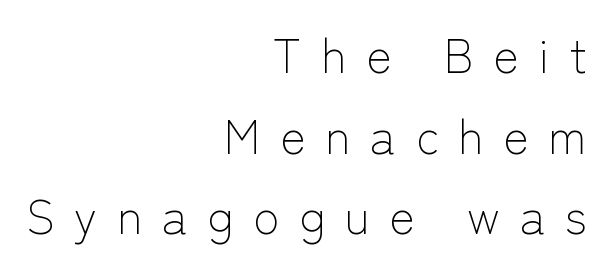
Decoration check: the copy has no underline. The rag falls on the left side of this text block. This sample has the flowing, uneven cadence of proportional lettering. The characters display no serif detailing; their extremities are plain. Weight class: somewhere from thin through regular. This block has exactly the height ordinary leading produces.
